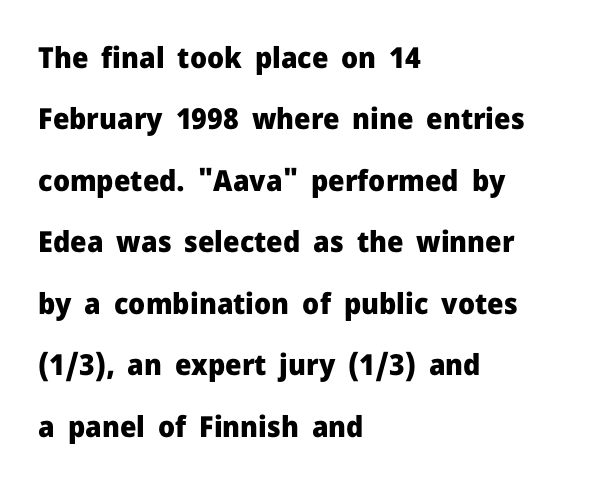
{"serif": "no", "italic": "no", "bold": "yes", "weight": "heavy", "width": "normal", "stroke_contrast": "low", "x_height": "medium", "monospaced": "no", "underline": "no", "align": "left", "line_spacing": "loose", "line_spacing_ratio": 2.12, "letter_spacing": "normal", "letter_spacing_em": 0.0, "glyph_px": 29}
